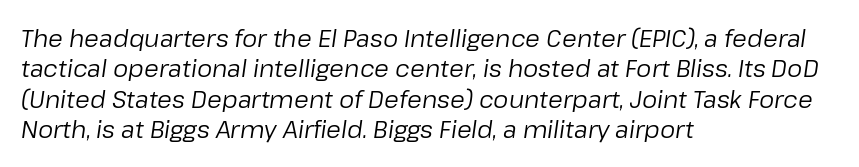
The image shows 24 px text type, italic (leaning right); set left-aligned, normal line spacing (1.27x), normal letter spacing, not underlined.
